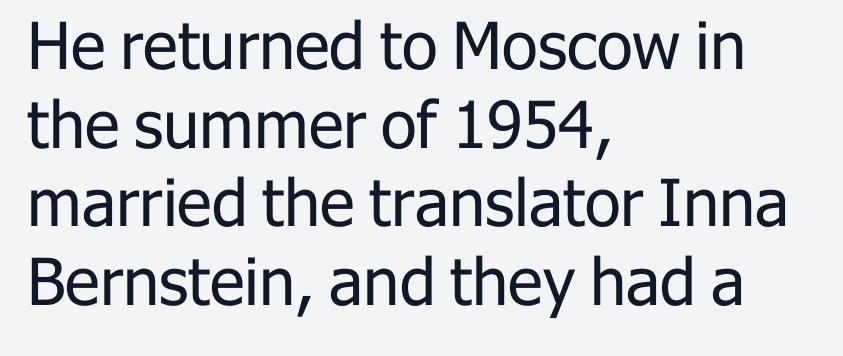
The glyphs in this specimen are sans serif. The font sits on the lighter half of the weight spectrum, regular included. The strip under each line holds only bare page. Characters follow at the spacing the type designer built in. Each letter keeps its own natural width here, so spacing adapts to shape. Alignment: flush left.
